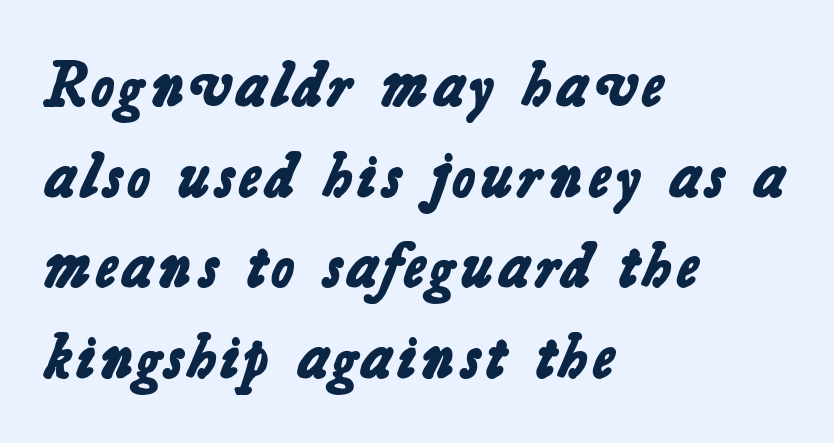
{"serif": "no", "bold": "yes", "weight": "bold", "width": "normal", "stroke_contrast": "low", "x_height": "medium", "monospaced": "no", "underline": "no", "align": "left", "line_spacing": "normal", "line_spacing_ratio": 1.44, "letter_spacing": "normal", "letter_spacing_em": 0.0, "glyph_px": 63}
